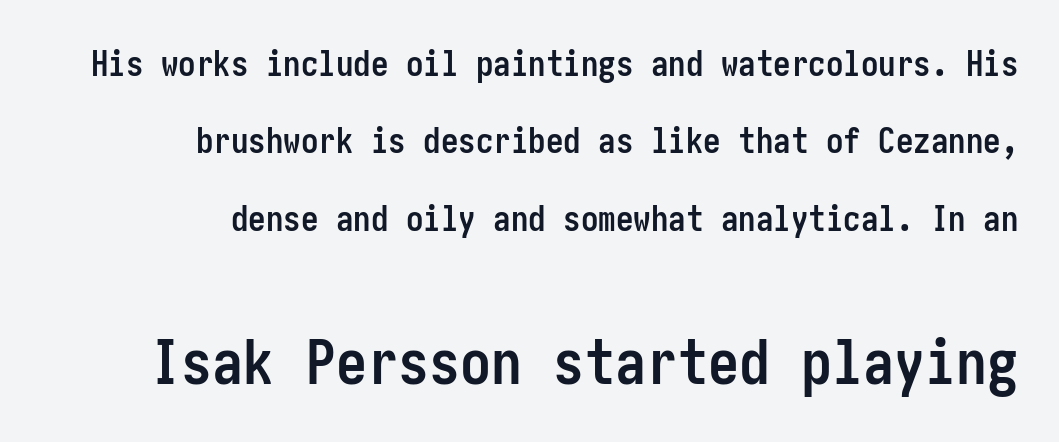
Q: Is the text bold? A: Yes.
Q: Is the text italic (slanted)? A: No, it is upright.
Q: Is the typeface a serif or a sans-serif typeface? A: Sans-serif.
Q: Is the text underlined? A: No.
Q: How is the paragraph aligned? A: Right-aligned.
Q: Is the spacing between letters normal or unusually wide? A: Normal.
Q: Is the spacing between lines tight, normal or loose? A: Loose.
Q: Which block of text is set in a larger size, the first (top) or the second (bottom)? A: The second (bottom) one.
Q: Width (condensed, normal, or wide)? A: Condensed.
Q: Stroke contrast? A: Low.
Q: x-height? A: Medium.
